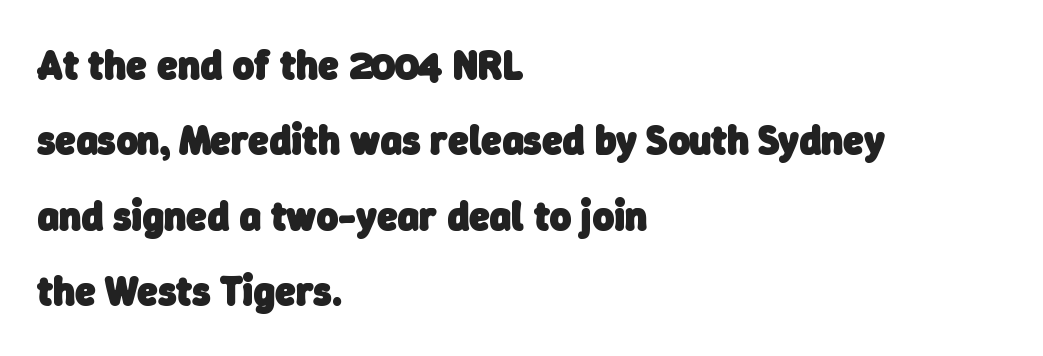
The image shows 41 px heavy sans-serif type; set left-aligned, line spacing 1.84x, normal letter spacing, not underlined; low stroke contrast and a medium x-height.
